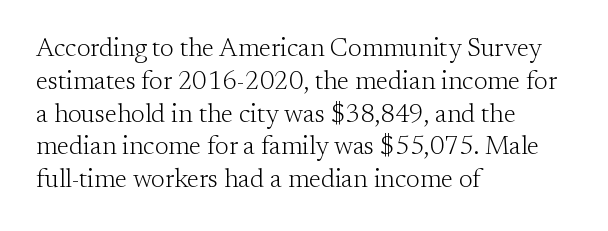
Check the space under the baseline: it is left empty. Posture: upright roman. Is the type heavy? It reads as light-to-regular instead. One-word summary of the alignment: left. The line-height multiplier appears to be the usual default.
